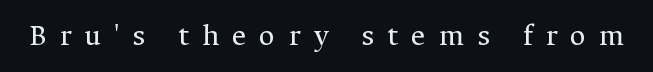
This sample has the flowing, uneven cadence of proportional lettering. Only glyphs here, with clear space below each row. Spacing between characters has been opened up far beyond the box default. In terms of letterform style, serifs are clearly present. The passage shown is not bold in any degree. Posture: upright roman.
